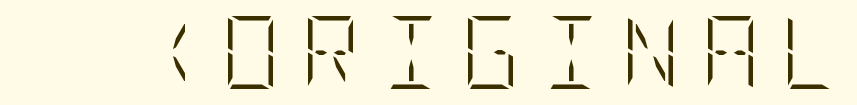
Q: Is the text bold? A: No.
Q: Is the text italic (slanted)? A: No, it is upright.
Q: Is the text underlined? A: No.
Q: Is the spacing between letters normal or unusually wide? A: Unusually wide.
Q: Width (condensed, normal, or wide)? A: Condensed.
Q: Stroke contrast? A: Low.
Q: x-height? A: Large.
